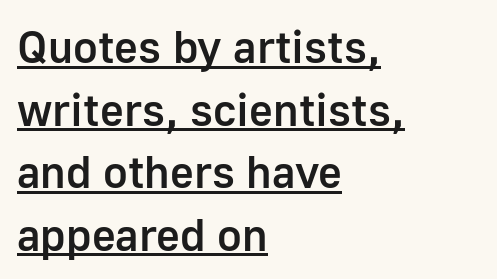
Q: Is the text bold? A: Semi-bold.
Q: Is the text italic (slanted)? A: No, it is upright.
Q: Is the typeface a serif or a sans-serif typeface? A: Sans-serif.
Q: Is the text underlined? A: Yes.
Q: How is the paragraph aligned? A: Left-aligned.
Q: Is the spacing between letters normal or unusually wide? A: Normal.
Q: Is the spacing between lines tight, normal or loose? A: Normal.
Q: Width (condensed, normal, or wide)? A: Normal.
Q: Stroke contrast? A: Low.
Q: x-height? A: Medium.
Q: Monospaced? A: No.
